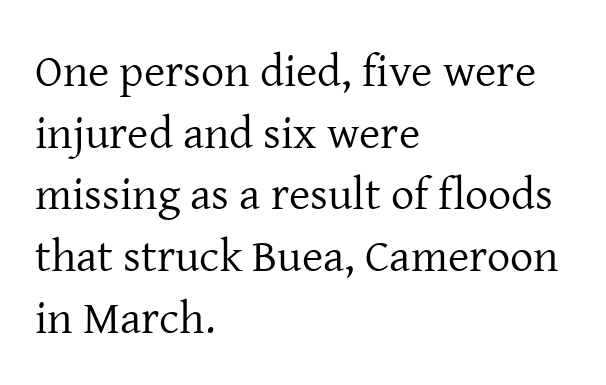
Q: Is the text bold? A: No.
Q: Is the text italic (slanted)? A: No, it is upright.
Q: Is the typeface a serif or a sans-serif typeface? A: Serif.
Q: Is the text underlined? A: No.
Q: How is the paragraph aligned? A: Left-aligned.
Q: Is the spacing between letters normal or unusually wide? A: Normal.
Q: Is the spacing between lines tight, normal or loose? A: Normal.
Q: Width (condensed, normal, or wide)? A: Normal.
Q: Stroke contrast? A: Low.
Q: x-height? A: Medium.
Q: Monospaced? A: No.
